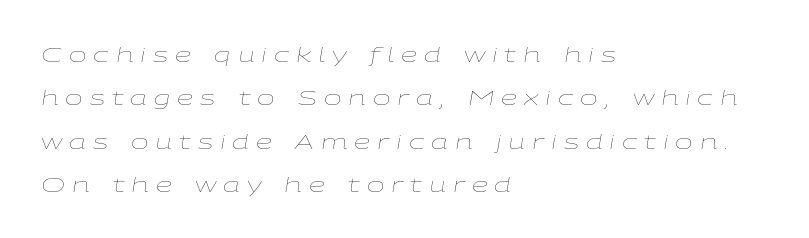
The image shows 21 px text type, italic (leaning right); set left-aligned, loose line spacing (2.06x), unusually wide letter spacing (+0.33 em), not underlined.
